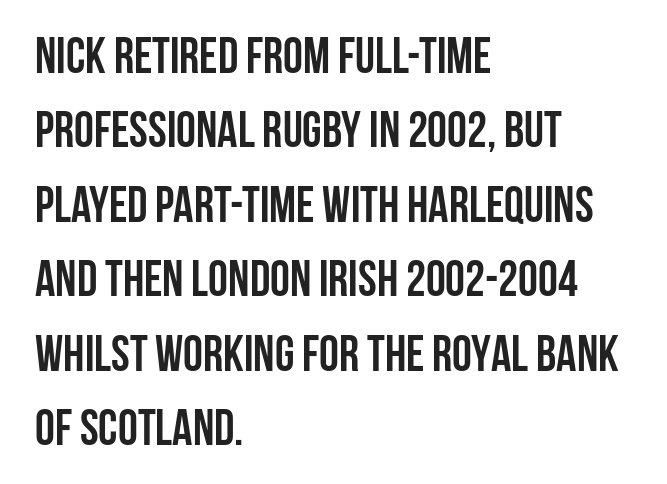
Q: Is the text bold? A: Yes.
Q: Is the text italic (slanted)? A: No, it is upright.
Q: Is the typeface a serif or a sans-serif typeface? A: Sans-serif.
Q: Is the text underlined? A: No.
Q: How is the paragraph aligned? A: Left-aligned.
Q: Is the spacing between letters normal or unusually wide? A: Normal.
Q: Is the spacing between lines tight, normal or loose? A: Normal.
Q: Width (condensed, normal, or wide)? A: Condensed.
Q: Stroke contrast? A: Low.
Q: x-height? A: Large.
Q: Monospaced? A: No.
